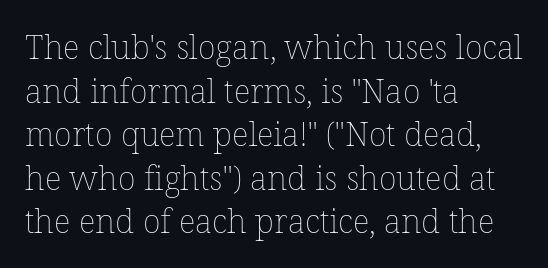
Q: Is the text bold? A: No.
Q: Is the text italic (slanted)? A: No, it is upright.
Q: Is the text underlined? A: No.
Q: How is the paragraph aligned? A: Left-aligned.
Q: Is the spacing between letters normal or unusually wide? A: Normal.
Q: Is the spacing between lines tight, normal or loose? A: Normal.
Q: Width (condensed, normal, or wide)? A: Normal.
Q: Stroke contrast? A: Low.
Q: x-height? A: Medium.
Q: Monospaced? A: No.
